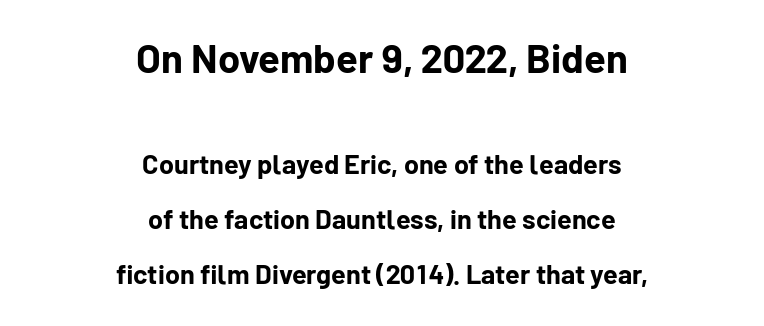
{"serif": "no", "italic": "no", "bold": "yes", "weight": "bold", "width": "normal", "stroke_contrast": "low", "x_height": "medium", "monospaced": "no", "underline": "no", "align": "center", "line_spacing": "loose", "line_spacing_ratio": 2.04, "letter_spacing": "normal", "letter_spacing_em": 0.0, "larger_block": "first", "size_ratio": 1.48, "glyph_px": 40}
